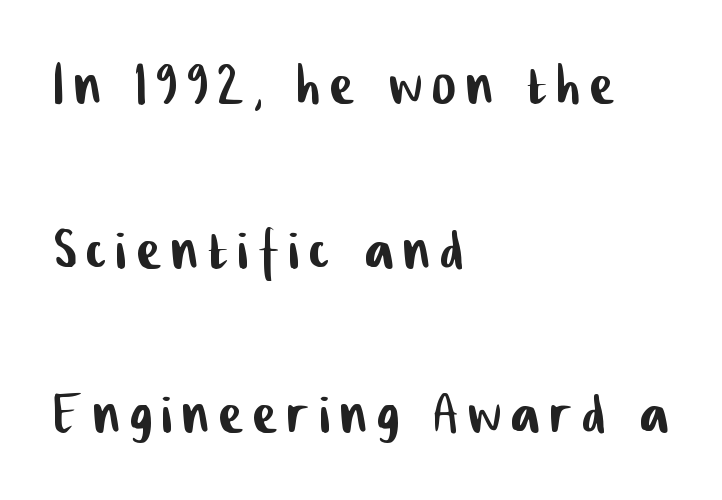
{"serif": "no", "width": "condensed", "stroke_contrast": "low", "x_height": "medium", "monospaced": "no", "underline": "no", "align": "left", "line_spacing": "loose", "line_spacing_ratio": 2.32, "glyph_px": 71}
